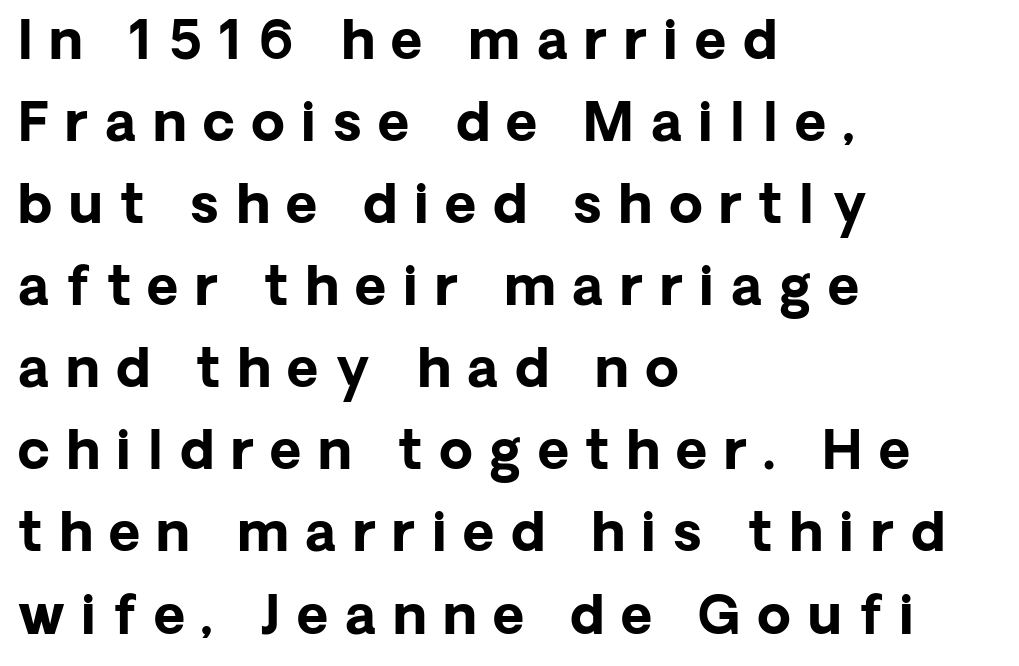
The rendering uses a bold face; every stroke is thick and dark. The space beneath each line is pristine and unruled. Notice how the passage keeps a crisp vertical edge on the left only. Substantial extra tracking has been applied to these lines.
